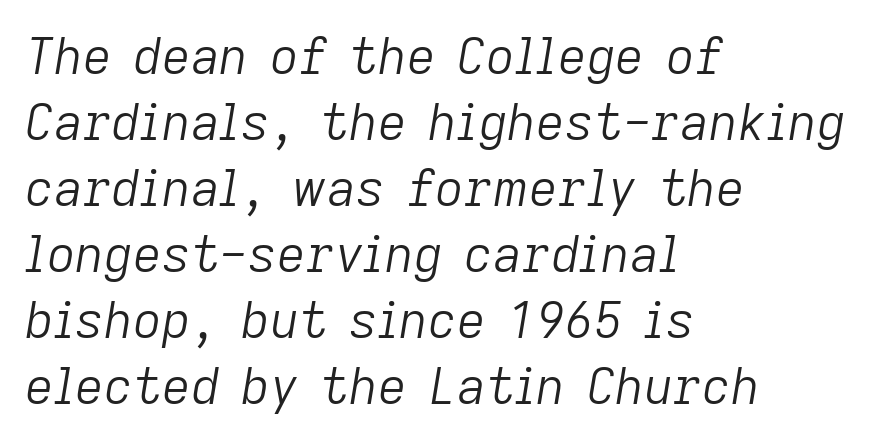
Q: Is the text bold? A: No.
Q: Is the text italic (slanted)? A: Yes, it leans right by about 9 degrees.
Q: Is the text underlined? A: No.
Q: How is the paragraph aligned? A: Left-aligned.
Q: Is the spacing between letters normal or unusually wide? A: Normal.
Q: Is the spacing between lines tight, normal or loose? A: Normal.
Q: Width (condensed, normal, or wide)? A: Normal.
Q: Stroke contrast? A: Low.
Q: x-height? A: Medium.
Q: Monospaced? A: No.
